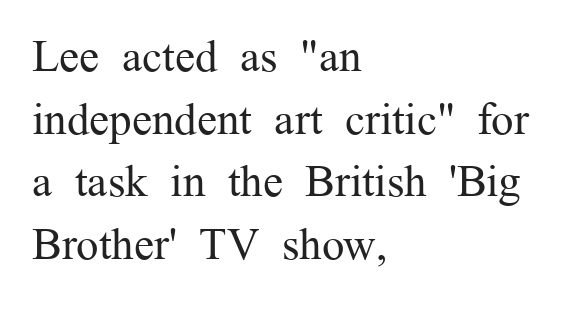
Q: Is the text bold? A: No.
Q: Is the text italic (slanted)? A: No, it is upright.
Q: Is the typeface a serif or a sans-serif typeface? A: Serif.
Q: Is the text underlined? A: No.
Q: How is the paragraph aligned? A: Left-aligned.
Q: Is the spacing between letters normal or unusually wide? A: Normal.
Q: Is the spacing between lines tight, normal or loose? A: Normal.
Q: Width (condensed, normal, or wide)? A: Normal.
Q: Stroke contrast? A: Medium.
Q: x-height? A: Medium.
Q: Monospaced? A: No.
